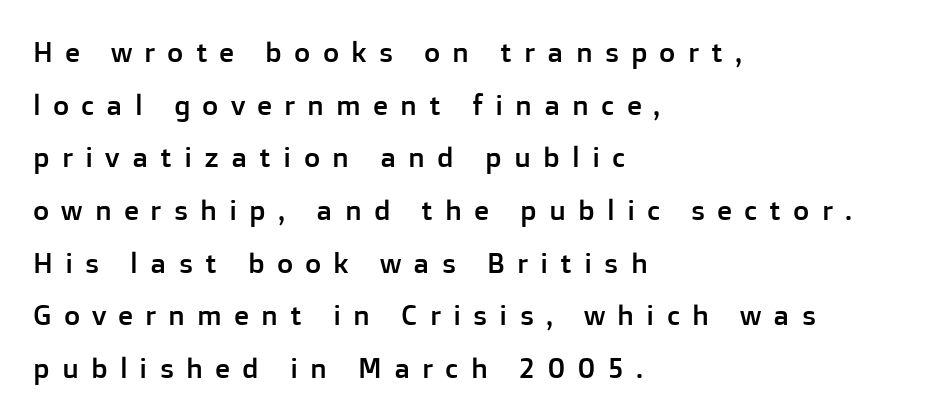
Q: Is the text italic (slanted)? A: No, it is upright.
Q: Is the typeface a serif or a sans-serif typeface? A: Sans-serif.
Q: Is the text underlined? A: No.
Q: How is the paragraph aligned? A: Left-aligned.
Q: Is the spacing between letters normal or unusually wide? A: Unusually wide.
Q: Width (condensed, normal, or wide)? A: Normal.
Q: Stroke contrast? A: Low.
Q: x-height? A: Medium.
Q: Monospaced? A: No.
